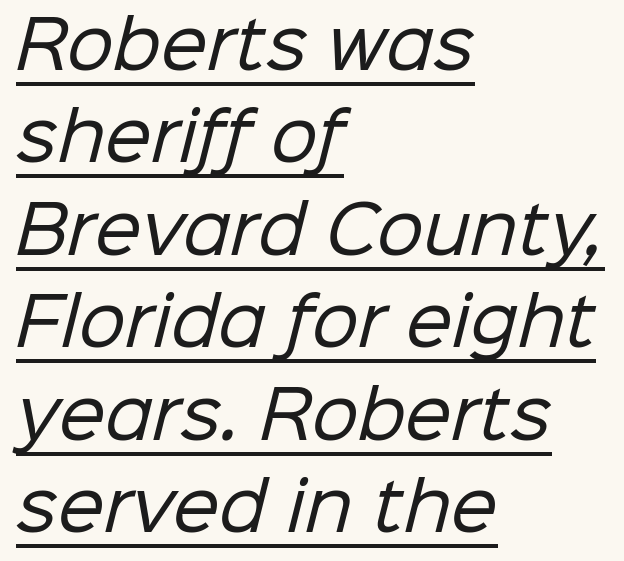
Q: Is the text bold? A: No.
Q: Is the typeface a serif or a sans-serif typeface? A: Sans-serif.
Q: Is the text underlined? A: Yes.
Q: How is the paragraph aligned? A: Left-aligned.
Q: Is the spacing between letters normal or unusually wide? A: Normal.
Q: Is the spacing between lines tight, normal or loose? A: Normal.
Q: Width (condensed, normal, or wide)? A: Normal.
Q: Stroke contrast? A: Low.
Q: x-height? A: Medium.
Q: Monospaced? A: No.
